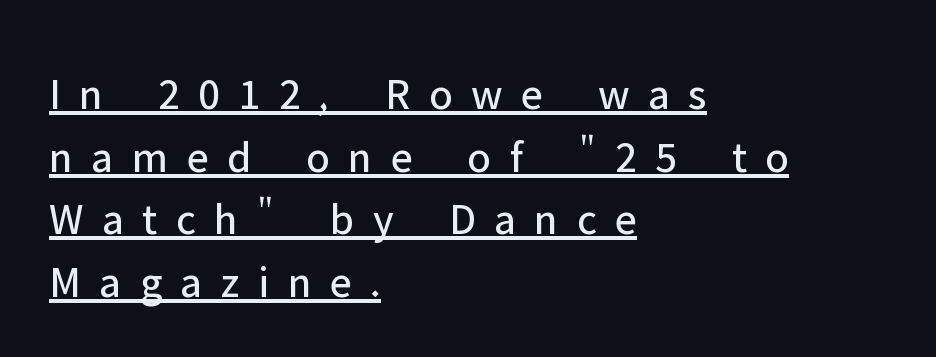
Weight: in the light-to-regular range. This block has exactly the height ordinary leading produces. The typeface chosen for these lines omits serifs. Each letter keeps its own natural width here, so spacing adapts to shape. Quick note: underline on. Italic: no, the glyphs are upright roman.
